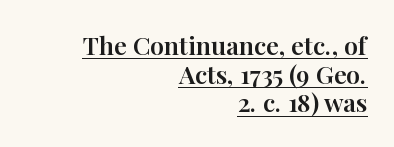
The image shows 25 px text type, upright; set right-aligned, tight line spacing (1.15x), normal letter spacing, underlined.
